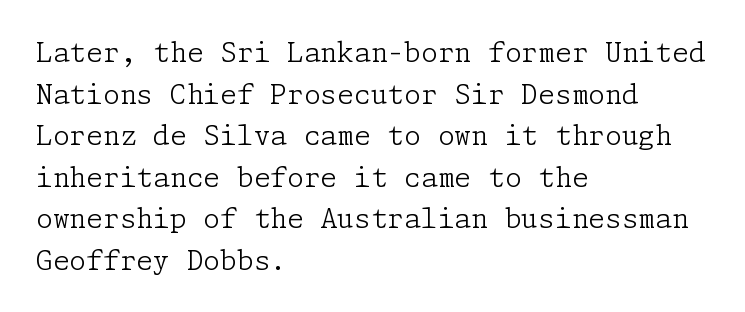
Q: Is the text bold? A: No.
Q: Is the text italic (slanted)? A: No, it is upright.
Q: Is the text underlined? A: No.
Q: How is the paragraph aligned? A: Left-aligned.
Q: Is the spacing between letters normal or unusually wide? A: Normal.
Q: Is the spacing between lines tight, normal or loose? A: Normal.
